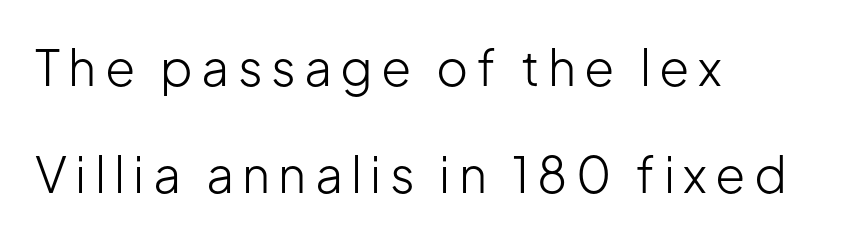
{"serif": "no", "italic": "no", "bold": "no", "weight": "light", "width": "normal", "stroke_contrast": "low", "x_height": "medium", "monospaced": "no", "underline": "no", "align": "left", "line_spacing": "loose", "line_spacing_ratio": 2.19, "glyph_px": 49}
